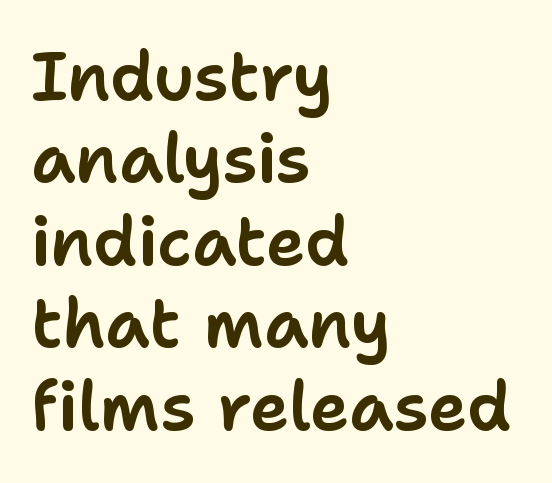
The image shows 67 px sans-serif type, upright; set left-aligned, line spacing 1.23x, normal letter spacing, not underlined; low stroke contrast and a medium x-height.
